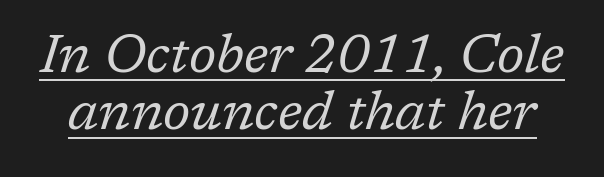
Heaviness? Minimal to ordinary, like unemphasized prose. Small tapered or slab feet sit at the stroke ends, so this counts as serif. The gaps between neighbouring characters are ordinary and unremarkable. Check the space under the baseline: a stroke is drawn there.
